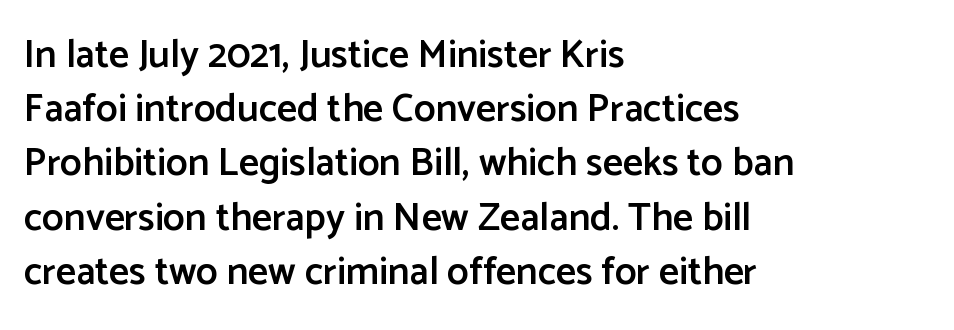
The image shows 39 px semibold sans-serif type, upright; set left-aligned, normal line spacing (1.39x), normal letter spacing, not underlined; low stroke contrast and a medium x-height.
